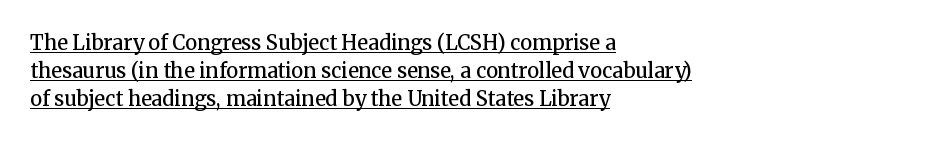
Rendered with straight, roman letterforms. Reading down the column, the eye jumps a familiar distance to each next line. The rendering anchors every line to the left-hand side. Heft: intermediate — a semibold.
